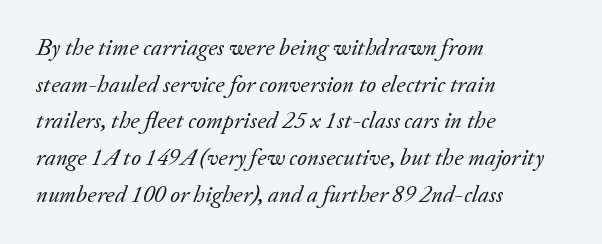
{"italic": "yes", "lean": "right", "slant_degrees": 20, "bold": "no", "underline": "no", "align": "left", "line_spacing": "normal", "line_spacing_ratio": 1.53, "letter_spacing": "normal", "letter_spacing_em": 0.0, "glyph_px": 24}
